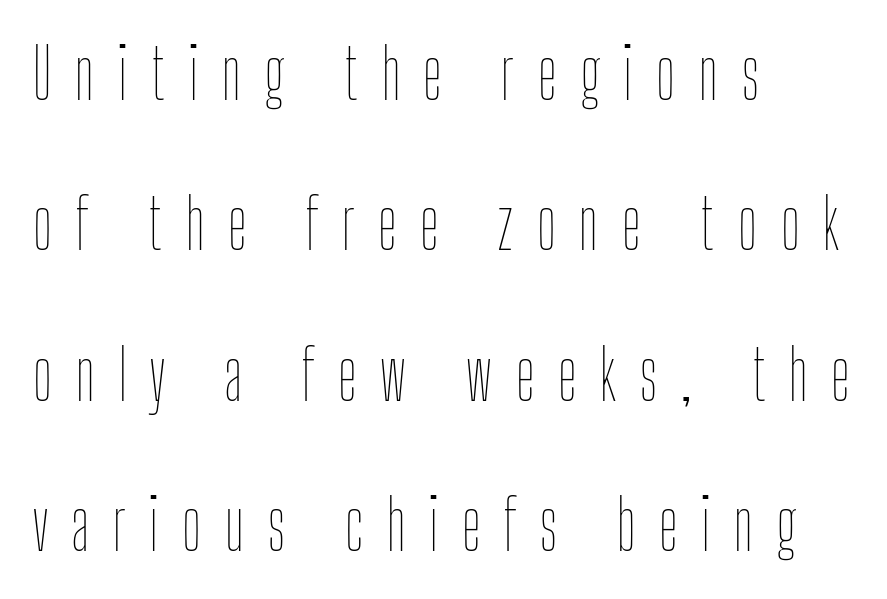
The image shows 69 px thin, condensed type, upright; set left-aligned, loose line spacing (2.18x), unusually wide letter spacing (+0.32 em), not underlined; low stroke contrast and a medium x-height.
